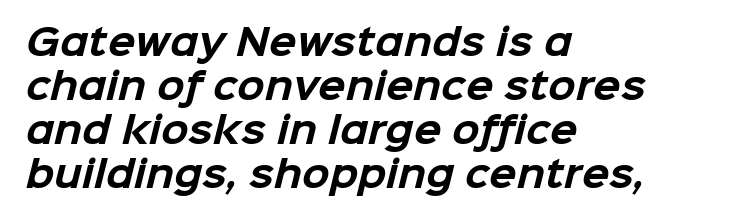
Note the varied advance widths — an 'i' is clearly narrower than an 'm'. Glyph-to-glyph distance matches everyday printed text. Chunky letters — that's bold for sure. The specimen omits any rule beneath the text block's lines.
